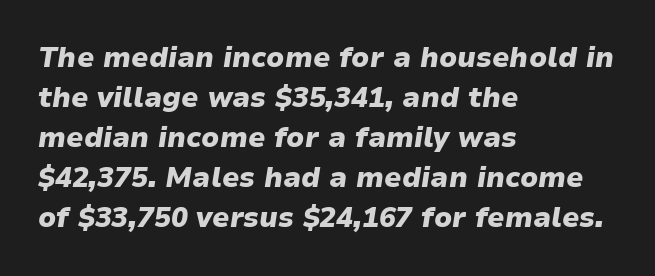
Q: Is the text bold? A: Yes.
Q: Is the text italic (slanted)? A: Yes, it leans right by about 9 degrees.
Q: Is the text underlined? A: No.
Q: How is the paragraph aligned? A: Left-aligned.
Q: Is the spacing between letters normal or unusually wide? A: Normal.
Q: Is the spacing between lines tight, normal or loose? A: Normal.
Q: Width (condensed, normal, or wide)? A: Normal.
Q: Stroke contrast? A: Low.
Q: x-height? A: Medium.
Q: Monospaced? A: No.
